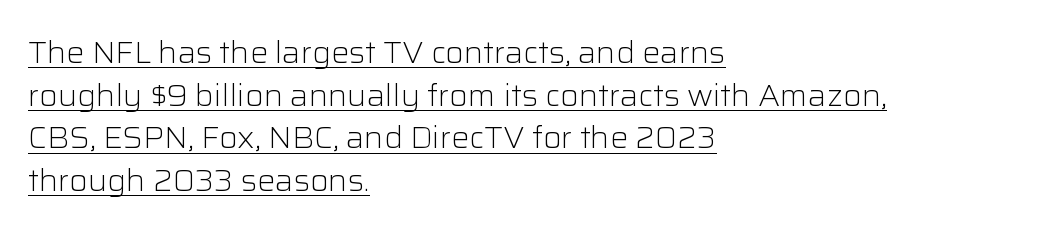
{"serif": "no", "italic": "no", "bold": "no", "weight": "light", "width": "normal", "stroke_contrast": "low", "x_height": "medium", "monospaced": "no", "underline": "yes", "align": "left", "line_spacing": "normal", "line_spacing_ratio": 1.42, "letter_spacing": "normal", "letter_spacing_em": 0.0, "glyph_px": 30}
